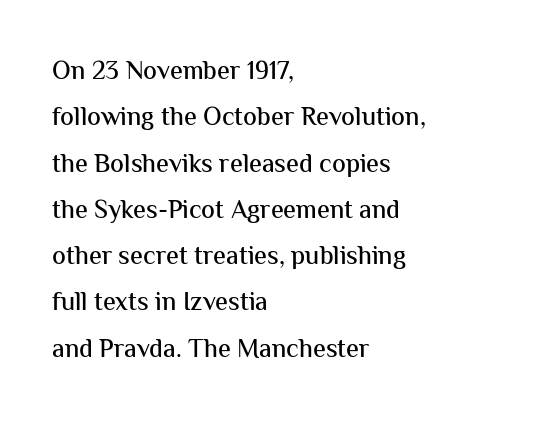
{"italic": "no", "underline": "no", "align": "left", "line_spacing_ratio": 1.78, "letter_spacing": "normal", "letter_spacing_em": 0.0, "glyph_px": 26}
